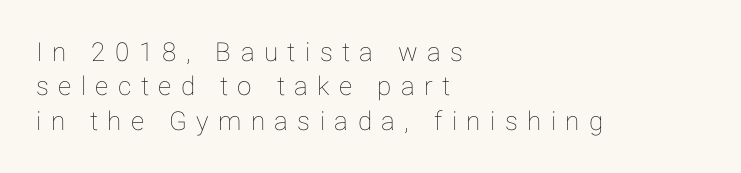
The image shows 26 px text type, upright; set left-aligned, normal line spacing (1.32x), unusually wide letter spacing (+0.36 em), not underlined.
